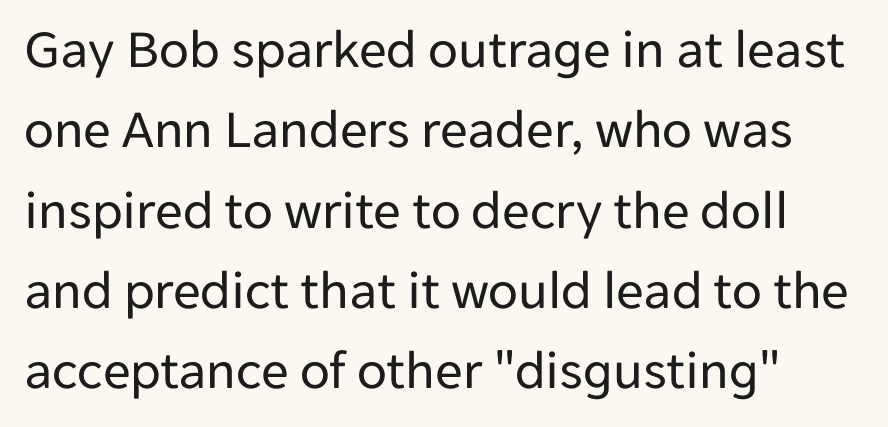
The image shows 55 px regular-weight sans-serif type, upright; set normal line spacing (1.46x), normal letter spacing, not underlined; low stroke contrast and a medium x-height.
